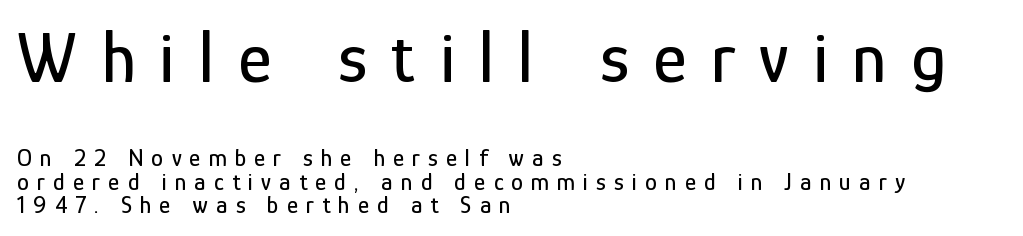
{"serif": "no", "italic": "no", "width": "condensed", "stroke_contrast": "low", "x_height": "medium", "monospaced": "no", "underline": "no", "align": "left", "line_spacing": "tight", "line_spacing_ratio": 0.97, "letter_spacing": "wide", "letter_spacing_em": 0.34, "larger_block": "first", "size_ratio": 3.0, "glyph_px": 72}
